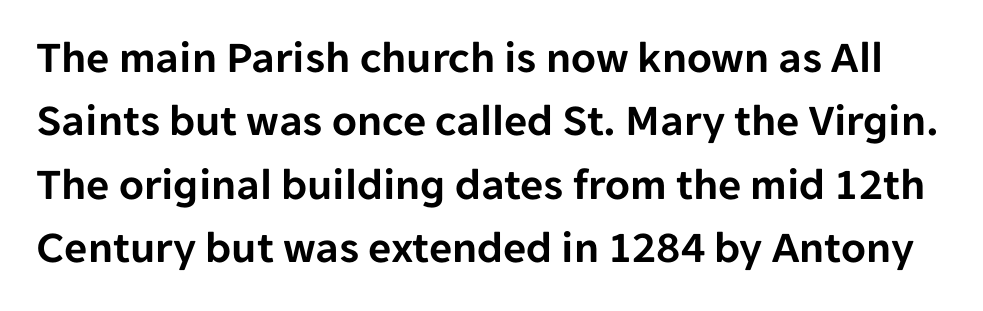
{"serif": "no", "italic": "no", "width": "normal", "stroke_contrast": "low", "x_height": "medium", "monospaced": "no", "underline": "no", "line_spacing": "normal", "line_spacing_ratio": 1.41, "letter_spacing": "normal", "letter_spacing_em": 0.0, "glyph_px": 45}
